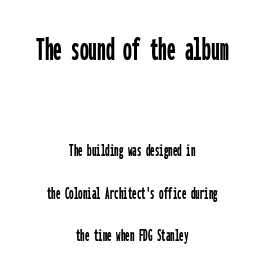
{"serif": "no", "italic": "no", "width": "condensed", "stroke_contrast": "low", "x_height": "medium", "monospaced": "yes", "underline": "no", "align": "center", "line_spacing": "loose", "line_spacing_ratio": 2.37, "letter_spacing": "normal", "letter_spacing_em": 0.0, "larger_block": "first", "size_ratio": 1.94, "glyph_px": 35}
